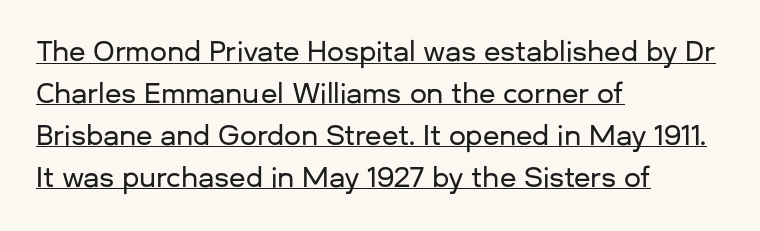
The image shows 27 px text type, upright; set left-aligned, normal line spacing (1.55x), normal letter spacing, underlined.
